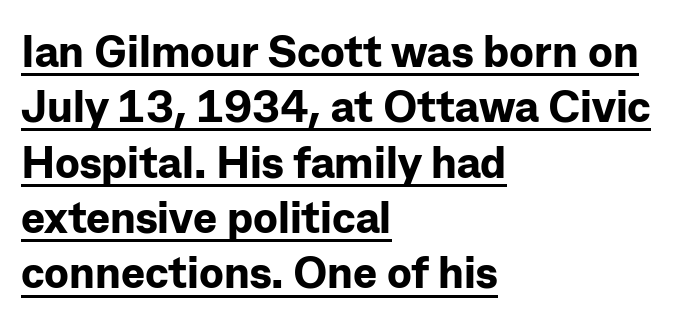
Q: Is the text bold? A: Yes.
Q: Is the text italic (slanted)? A: No, it is upright.
Q: Is the typeface a serif or a sans-serif typeface? A: Sans-serif.
Q: Is the text underlined? A: Yes.
Q: How is the paragraph aligned? A: Left-aligned.
Q: Is the spacing between letters normal or unusually wide? A: Normal.
Q: Width (condensed, normal, or wide)? A: Normal.
Q: Stroke contrast? A: Low.
Q: x-height? A: Medium.
Q: Monospaced? A: No.
